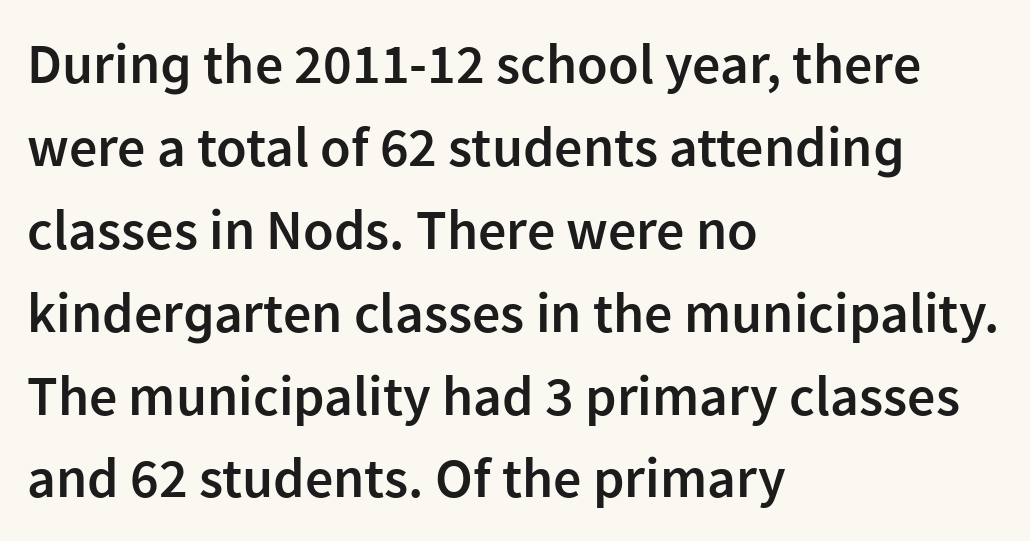
{"serif": "no", "italic": "no", "bold": "semi", "weight": "semibold", "width": "normal", "stroke_contrast": "low", "x_height": "medium", "monospaced": "no", "underline": "no", "align": "left", "line_spacing": "normal", "line_spacing_ratio": 1.48, "letter_spacing": "normal", "letter_spacing_em": 0.0, "glyph_px": 56}
